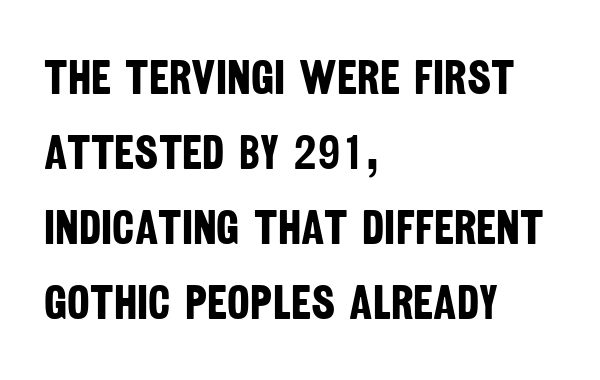
The image shows 48 px bold, condensed sans-serif type; set left-aligned, normal line spacing (1.56x), normal letter spacing, not underlined; low stroke contrast and a large x-height.
